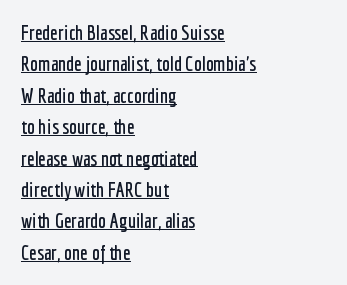
The image shows 20 px text type, upright; set left-aligned, normal line spacing (1.57x), normal letter spacing, underlined.
